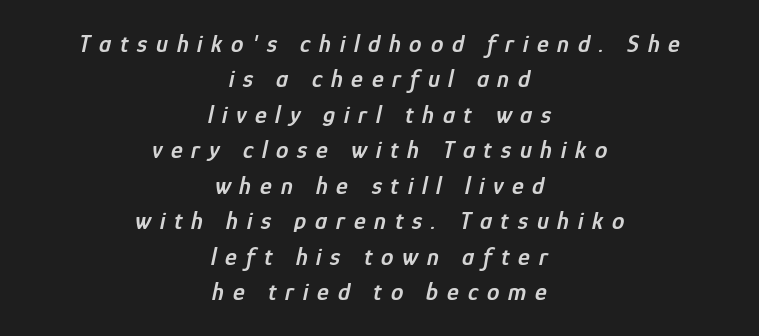
{"italic": "yes", "lean": "right", "slant_degrees": 12, "bold": "semi", "underline": "no", "align": "center", "line_spacing": "normal", "line_spacing_ratio": 1.42, "letter_spacing": "wide", "letter_spacing_em": 0.35, "glyph_px": 25}
